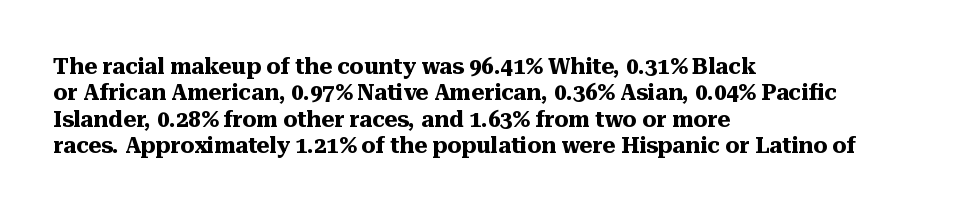
The image shows 22 px bold type, upright; set left-aligned, line spacing 1.2x, normal letter spacing, not underlined.
